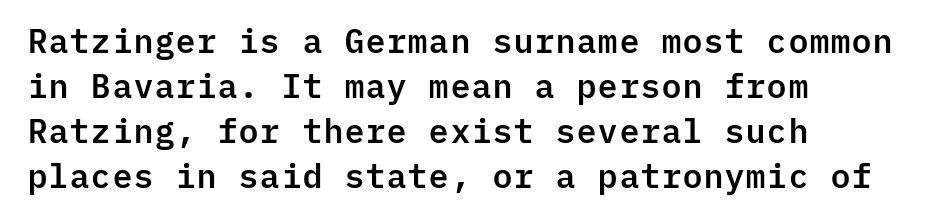
The image shows 33 px sans-serif type, upright, monospaced; set left-aligned, normal line spacing (1.36x), normal letter spacing, not underlined; low stroke contrast and a medium x-height.
